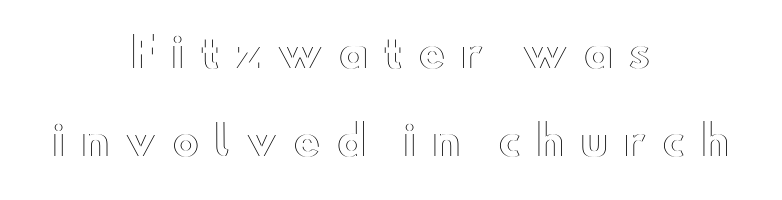
The image shows 41 px wide type, upright; set centered, loose line spacing (2.14x), unusually wide letter spacing (+0.37 em), not underlined; a small x-height.
